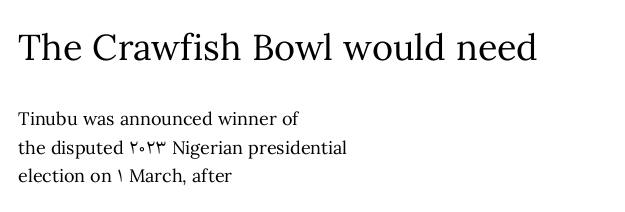
Q: Is the text bold? A: No.
Q: Is the text italic (slanted)? A: No, it is upright.
Q: Is the text underlined? A: No.
Q: How is the paragraph aligned? A: Left-aligned.
Q: Is the spacing between letters normal or unusually wide? A: Normal.
Q: Is the spacing between lines tight, normal or loose? A: Normal.
Q: Which block of text is set in a larger size, the first (top) or the second (bottom)? A: The first (top) one.
Q: Width (condensed, normal, or wide)? A: Normal.
Q: Stroke contrast? A: Medium.
Q: x-height? A: Medium.
Q: Monospaced? A: No.
